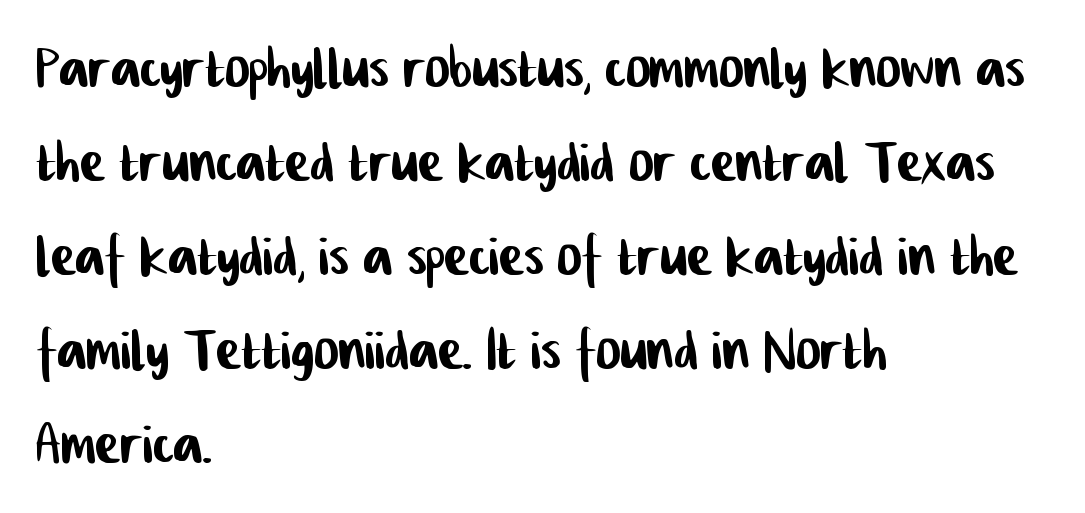
Q: Is the typeface a serif or a sans-serif typeface? A: Sans-serif.
Q: Is the text underlined? A: No.
Q: How is the paragraph aligned? A: Left-aligned.
Q: Is the spacing between letters normal or unusually wide? A: Normal.
Q: Is the spacing between lines tight, normal or loose? A: Normal.
Q: Width (condensed, normal, or wide)? A: Condensed.
Q: Stroke contrast? A: Low.
Q: x-height? A: Medium.
Q: Monospaced? A: No.
